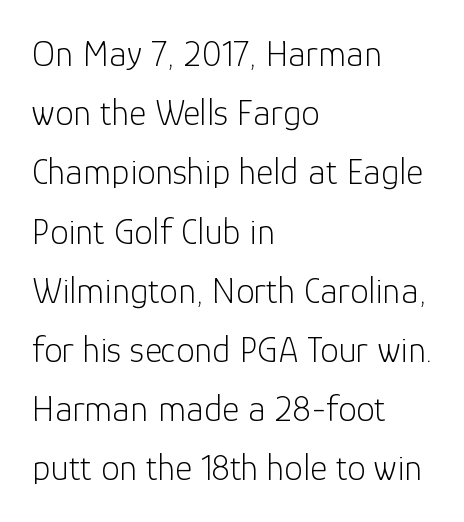
{"serif": "no", "italic": "no", "bold": "no", "weight": "light", "width": "normal", "stroke_contrast": "low", "x_height": "medium", "monospaced": "no", "underline": "no", "align": "left", "line_spacing": "normal", "line_spacing_ratio": 1.6, "letter_spacing": "normal", "letter_spacing_em": 0.0, "glyph_px": 37}
